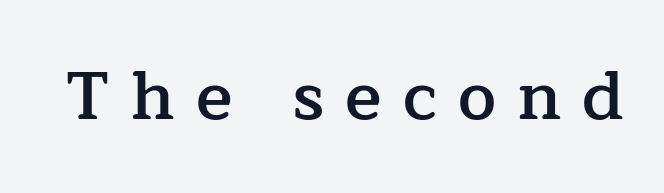
Firm but not heavy-handed strokes: this text is semibold. Rendered with straight, roman letterforms. The glyphs in this specimen are seriffed. The passage shown has open, widely tracked lettering throughout. Looks like regular typesetting: each glyph gets only the width it needs.
